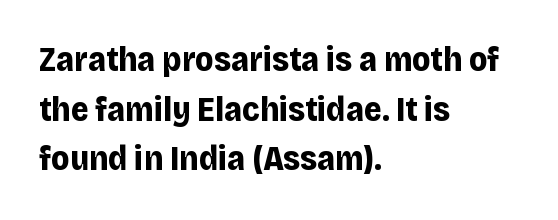
Q: Is the text bold? A: Yes.
Q: Is the text italic (slanted)? A: No, it is upright.
Q: Is the typeface a serif or a sans-serif typeface? A: Sans-serif.
Q: Is the text underlined? A: No.
Q: How is the paragraph aligned? A: Left-aligned.
Q: Is the spacing between letters normal or unusually wide? A: Normal.
Q: Is the spacing between lines tight, normal or loose? A: Normal.
Q: Width (condensed, normal, or wide)? A: Normal.
Q: Stroke contrast? A: Low.
Q: x-height? A: Large.
Q: Monospaced? A: No.
